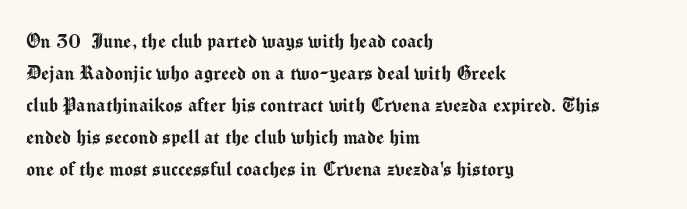
{"italic": "no", "underline": "no", "align": "left", "line_spacing": "normal", "line_spacing_ratio": 1.39, "letter_spacing": "normal", "letter_spacing_em": 0.0, "glyph_px": 23}
